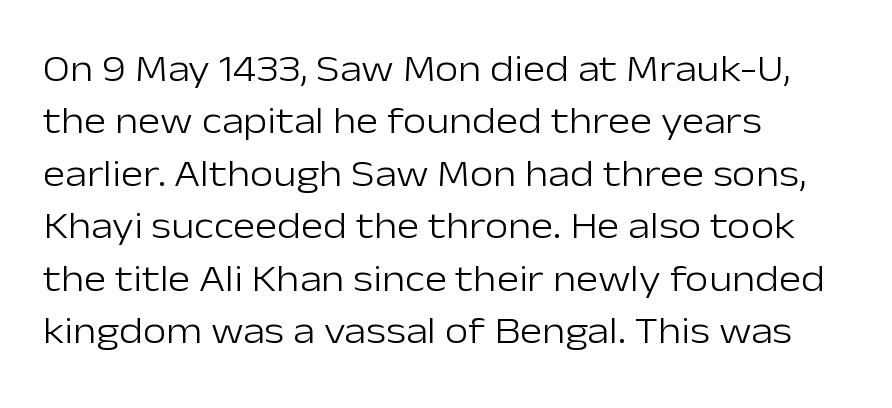
The image shows 38 px light sans-serif type, upright; set left-aligned, normal line spacing (1.38x), normal letter spacing, not underlined; low stroke contrast and a medium x-height.
